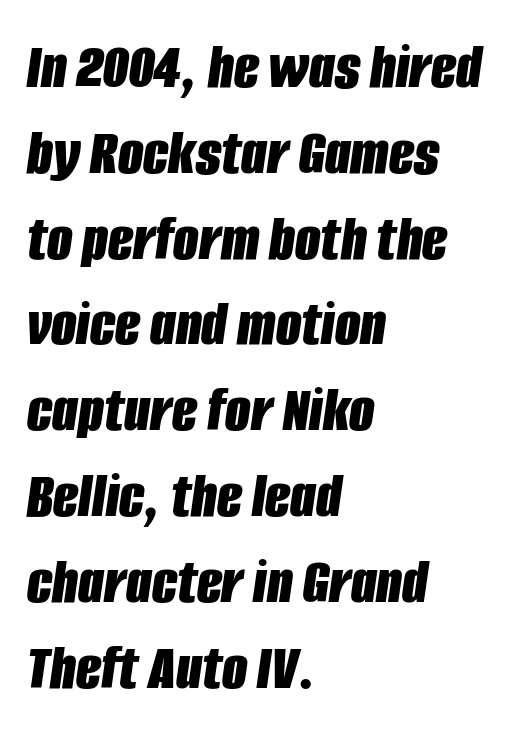
It's the slanting kind of type. You could not count columns in this text — the font is proportionally spaced. On the weight axis this lands at bold, roughly 700. Layout note: lines flush left. Reading down the column, the eye jumps a familiar distance to each next line. Anything drawn beneath the words? Only blank space.
